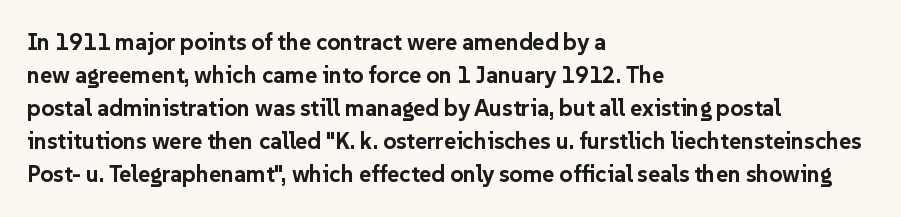
This sample keeps an unexceptional amount of space between lines. Strokes here are thick enough to call this a true bold. A student would call this left alignment; a typographer would say flush left, rag right. You can tell it's not italic because the verticals are truly vertical.
